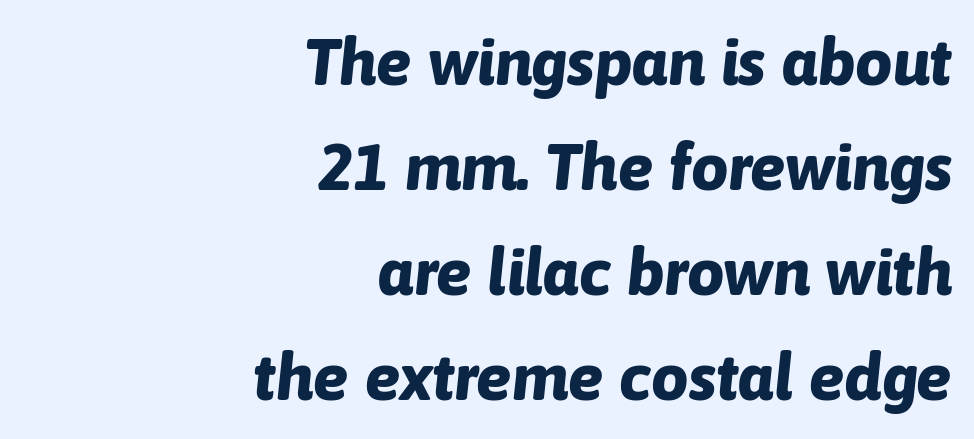
{"italic": "yes", "lean": "right", "slant_degrees": 6, "bold": "yes", "weight": "bold", "width": "normal", "stroke_contrast": "low", "x_height": "medium", "monospaced": "no", "underline": "no", "align": "right", "line_spacing": "normal", "line_spacing_ratio": 1.59, "letter_spacing": "normal", "letter_spacing_em": 0.0, "glyph_px": 66}
